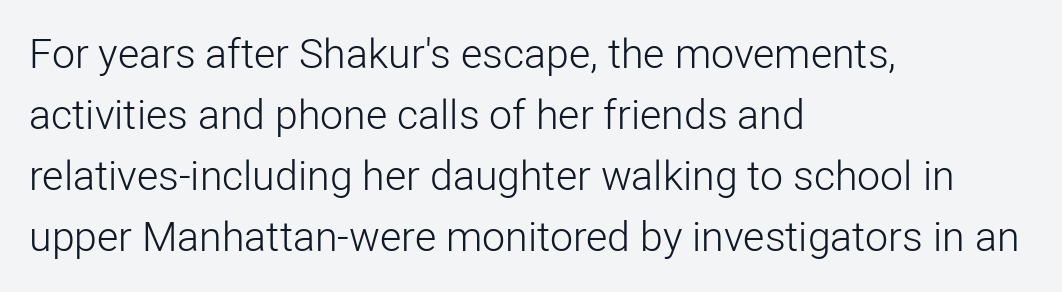
{"serif": "no", "italic": "no", "bold": "no", "weight": "light", "width": "normal", "stroke_contrast": "low", "x_height": "medium", "monospaced": "no", "underline": "no", "align": "left", "line_spacing": "normal", "line_spacing_ratio": 1.49, "letter_spacing": "normal", "letter_spacing_em": 0.0, "glyph_px": 41}
